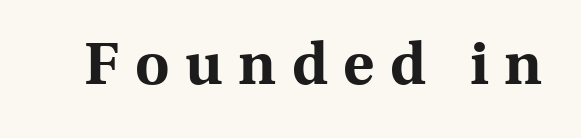
The specimen omits any rule beneath the text block's lines. Students, this is bold: see how much ink each stroke carries. You can tell it's not italic because the verticals are truly vertical. The passage shown has open, widely tracked lettering throughout. The passage shown is typed in a proportional face where columns would drift.
